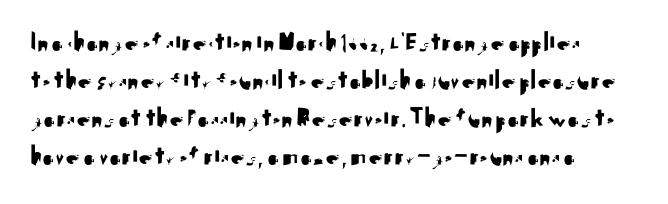
{"serif": "no", "italic": "no", "width": "normal", "stroke_contrast": "medium", "x_height": "small", "monospaced": "no", "underline": "no", "align": "left", "line_spacing": "normal", "line_spacing_ratio": 1.36, "letter_spacing": "normal", "letter_spacing_em": 0.0, "glyph_px": 28}
